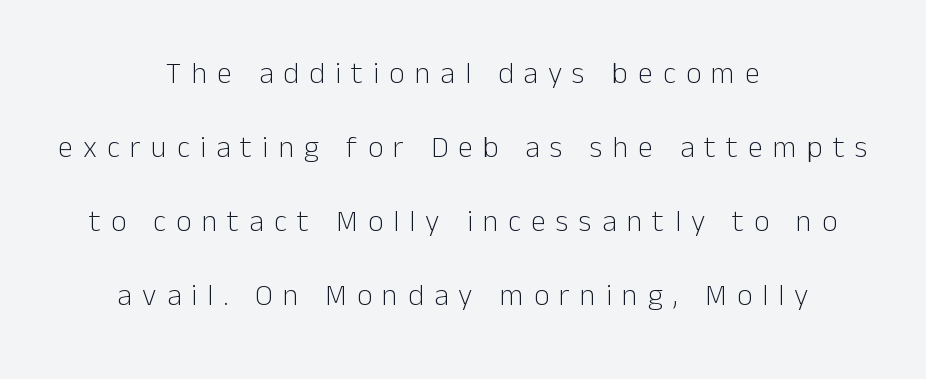
This sample uses expanded letter spacing, leaving extra air between glyphs. The leading is generous, giving the passage an open texture. Is there any slant? The stems are plumb. Think of a printed novel: that variable character pitch is what you see here.
